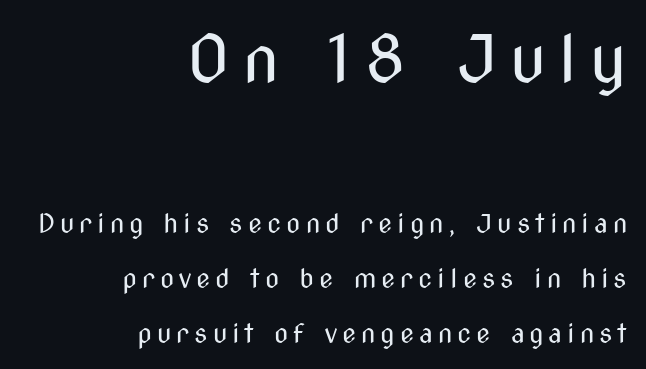
{"serif": "no", "italic": "no", "bold": "no", "weight": "regular", "width": "condensed", "stroke_contrast": "medium", "x_height": "medium", "monospaced": "no", "underline": "no", "align": "right", "line_spacing": "loose", "line_spacing_ratio": 2.11, "larger_block": "first", "size_ratio": 2.5, "glyph_px": 65}
